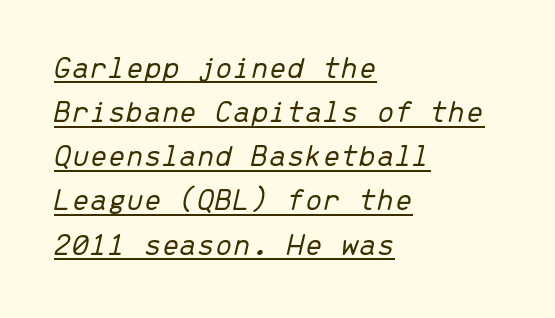
{"italic": "yes", "lean": "right", "slant_degrees": 13, "bold": "no", "weight": "light", "width": "normal", "stroke_contrast": "low", "x_height": "medium", "monospaced": "yes", "underline": "yes", "align": "left", "line_spacing": "normal", "line_spacing_ratio": 1.38, "letter_spacing": "normal", "letter_spacing_em": 0.0, "glyph_px": 32}
